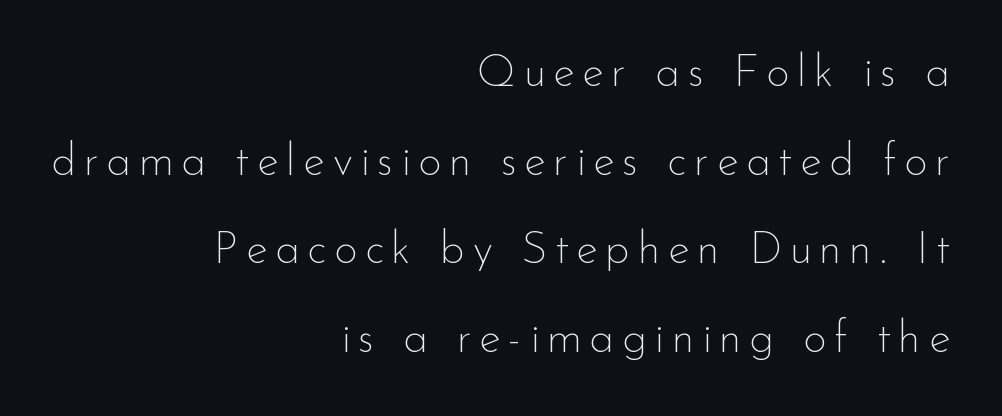
The leading is generous, giving the passage an open texture. Line endings align vertically; line beginnings do not. Character widths vary here, with narrow letters taking less room than wide ones. This reads as an unemphasized weight, regular at the heaviest. The typeface chosen for these lines omits serifs.
